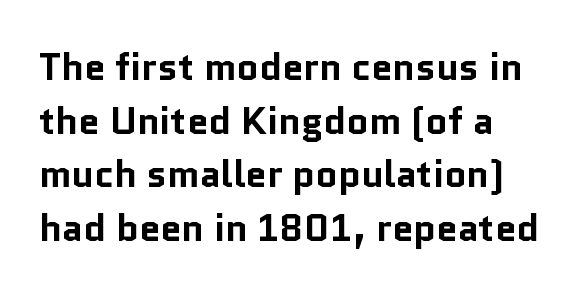
Q: Is the text bold? A: Yes.
Q: Is the text italic (slanted)? A: No, it is upright.
Q: Is the typeface a serif or a sans-serif typeface? A: Sans-serif.
Q: Is the text underlined? A: No.
Q: How is the paragraph aligned? A: Left-aligned.
Q: Is the spacing between letters normal or unusually wide? A: Normal.
Q: Is the spacing between lines tight, normal or loose? A: Normal.
Q: Width (condensed, normal, or wide)? A: Normal.
Q: Stroke contrast? A: Low.
Q: x-height? A: Medium.
Q: Monospaced? A: No.
